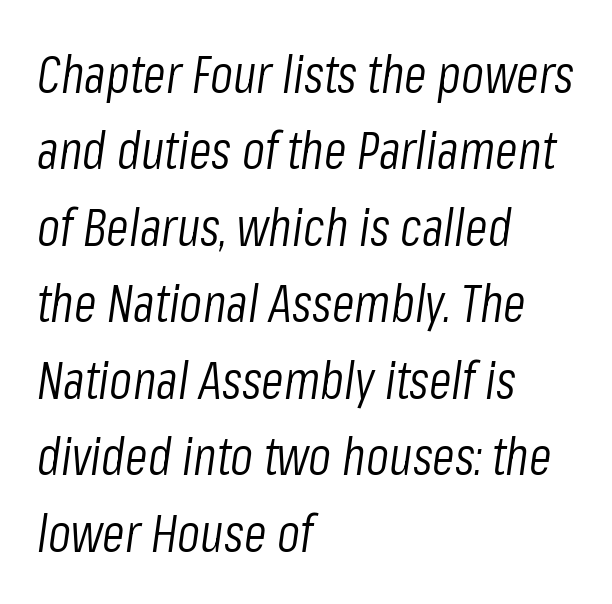
Q: Is the text bold? A: No.
Q: Is the text italic (slanted)? A: Yes, it leans right by about 8 degrees.
Q: Is the text underlined? A: No.
Q: How is the paragraph aligned? A: Left-aligned.
Q: Is the spacing between letters normal or unusually wide? A: Normal.
Q: Is the spacing between lines tight, normal or loose? A: Normal.
Q: Width (condensed, normal, or wide)? A: Condensed.
Q: Stroke contrast? A: Low.
Q: x-height? A: Medium.
Q: Monospaced? A: No.
